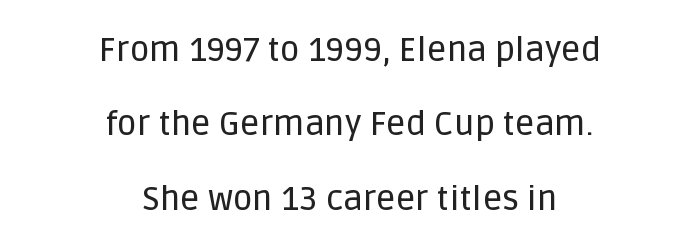
Q: Is the text italic (slanted)? A: No, it is upright.
Q: Is the typeface a serif or a sans-serif typeface? A: Sans-serif.
Q: Is the text underlined? A: No.
Q: How is the paragraph aligned? A: Centered.
Q: Is the spacing between letters normal or unusually wide? A: Normal.
Q: Is the spacing between lines tight, normal or loose? A: Loose.
Q: Width (condensed, normal, or wide)? A: Normal.
Q: Stroke contrast? A: Low.
Q: x-height? A: Large.
Q: Monospaced? A: No.
